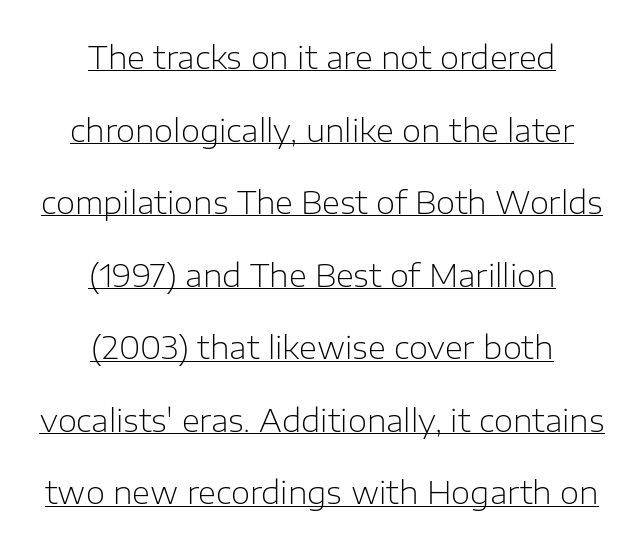
Q: Is the text bold? A: No.
Q: Is the text italic (slanted)? A: No, it is upright.
Q: Is the typeface a serif or a sans-serif typeface? A: Sans-serif.
Q: Is the text underlined? A: Yes.
Q: How is the paragraph aligned? A: Centered.
Q: Is the spacing between letters normal or unusually wide? A: Normal.
Q: Is the spacing between lines tight, normal or loose? A: Loose.
Q: Width (condensed, normal, or wide)? A: Normal.
Q: Stroke contrast? A: Low.
Q: x-height? A: Medium.
Q: Monospaced? A: No.
